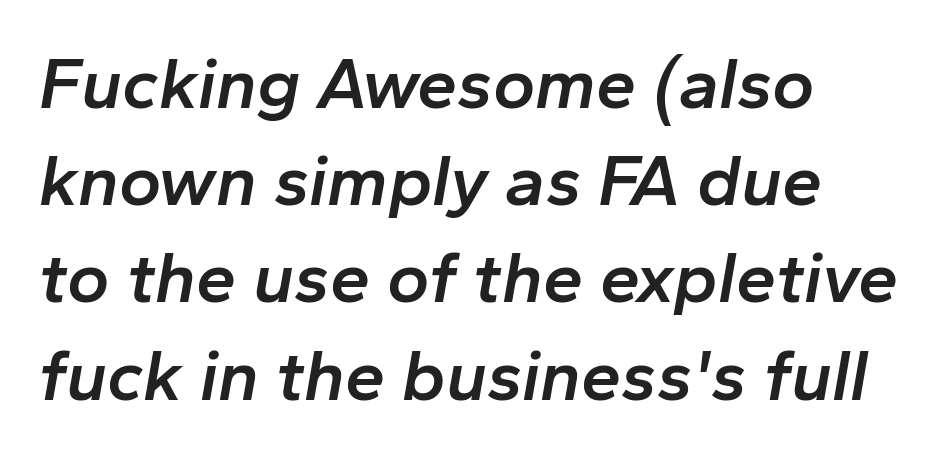
{"italic": "yes", "lean": "right", "slant_degrees": 10, "bold": "semi", "weight": "semibold", "width": "normal", "stroke_contrast": "low", "x_height": "medium", "monospaced": "no", "underline": "no", "align": "left", "line_spacing": "normal", "line_spacing_ratio": 1.35, "letter_spacing": "normal", "letter_spacing_em": 0.0, "glyph_px": 72}
